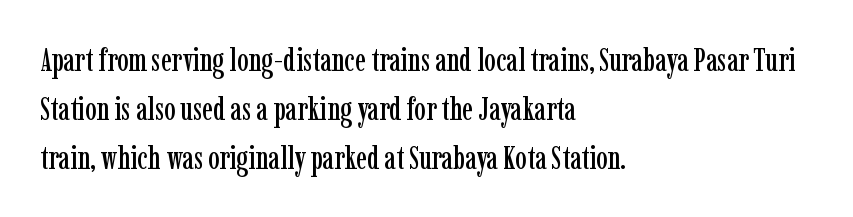
The text block is weighted toward the left margin, trailing off unevenly rightward. A serif font was chosen for this passage. A typesetter would call this leading conventional body-copy spacing. How are the letters spaced? Ordinarily, with no added tracking. Looks like regular typesetting: each glyph gets only the width it needs. Does the lettering tilt? It doesn't — this is upright.
